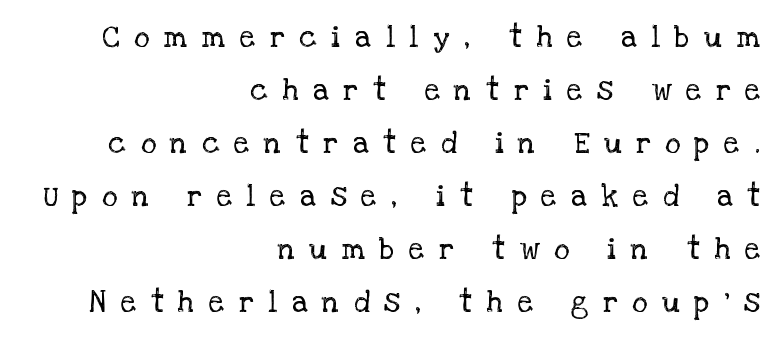
Q: Is the text bold? A: No.
Q: Is the text italic (slanted)? A: No, it is upright.
Q: Is the typeface a serif or a sans-serif typeface? A: Serif.
Q: Is the text underlined? A: No.
Q: How is the paragraph aligned? A: Right-aligned.
Q: Is the spacing between letters normal or unusually wide? A: Unusually wide.
Q: Width (condensed, normal, or wide)? A: Normal.
Q: Stroke contrast? A: Low.
Q: x-height? A: Large.
Q: Monospaced? A: No.
